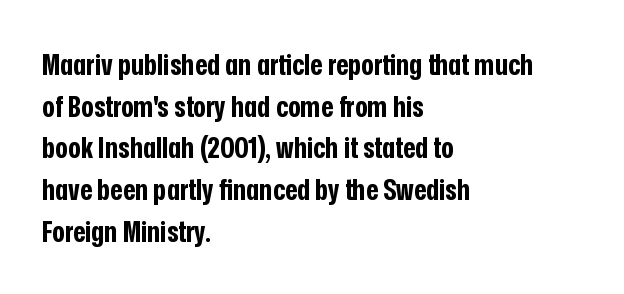
In CSS terms this would be text-align: left. It's the straight-up-and-down kind of type. The foot of each line stays bare and open. Typographically, this falls in the sans-serif category. The passage shown is typed in a proportional face where columns would drift. Is the type bold? Yes — the strokes are clearly thick and heavy.
